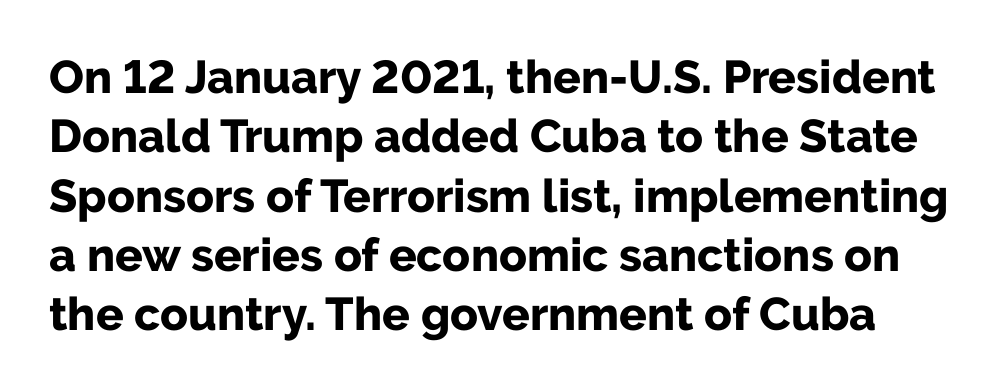
{"serif": "no", "italic": "no", "bold": "yes", "weight": "bold", "width": "normal", "stroke_contrast": "low", "x_height": "medium", "monospaced": "no", "underline": "no", "line_spacing": "normal", "line_spacing_ratio": 1.29, "letter_spacing": "normal", "letter_spacing_em": 0.0, "glyph_px": 46}
